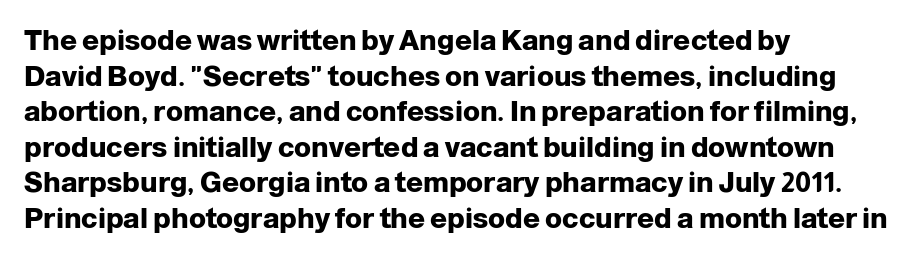
Q: Is the text bold? A: Yes.
Q: Is the text italic (slanted)? A: No, it is upright.
Q: Is the typeface a serif or a sans-serif typeface? A: Sans-serif.
Q: Is the text underlined? A: No.
Q: How is the paragraph aligned? A: Left-aligned.
Q: Is the spacing between letters normal or unusually wide? A: Normal.
Q: Is the spacing between lines tight, normal or loose? A: Normal.
Q: Width (condensed, normal, or wide)? A: Normal.
Q: Stroke contrast? A: Low.
Q: x-height? A: Medium.
Q: Monospaced? A: No.
